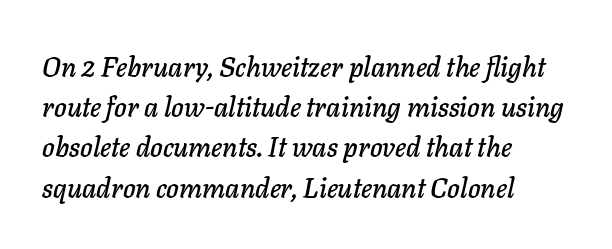
Q: Is the text italic (slanted)? A: Yes, it leans right by about 11 degrees.
Q: Is the text underlined? A: No.
Q: How is the paragraph aligned? A: Left-aligned.
Q: Is the spacing between letters normal or unusually wide? A: Normal.
Q: Is the spacing between lines tight, normal or loose? A: Normal.
